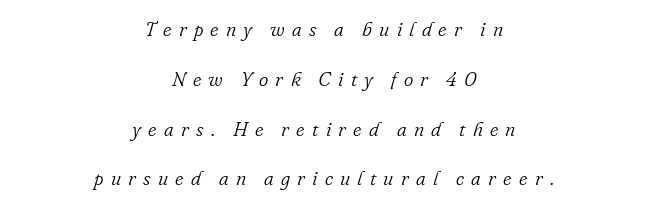
Q: Is the text bold? A: No.
Q: Is the text italic (slanted)? A: Yes, it leans right by about 16 degrees.
Q: Is the text underlined? A: No.
Q: How is the paragraph aligned? A: Centered.
Q: Is the spacing between letters normal or unusually wide? A: Unusually wide.
Q: Is the spacing between lines tight, normal or loose? A: Loose.
